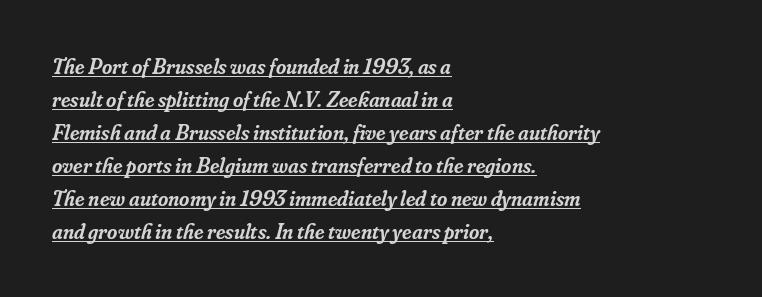
Q: Is the text bold? A: Semi-bold.
Q: Is the text italic (slanted)? A: Yes, it leans right by about 16 degrees.
Q: Is the text underlined? A: Yes.
Q: How is the paragraph aligned? A: Left-aligned.
Q: Is the spacing between letters normal or unusually wide? A: Normal.
Q: Is the spacing between lines tight, normal or loose? A: Normal.
